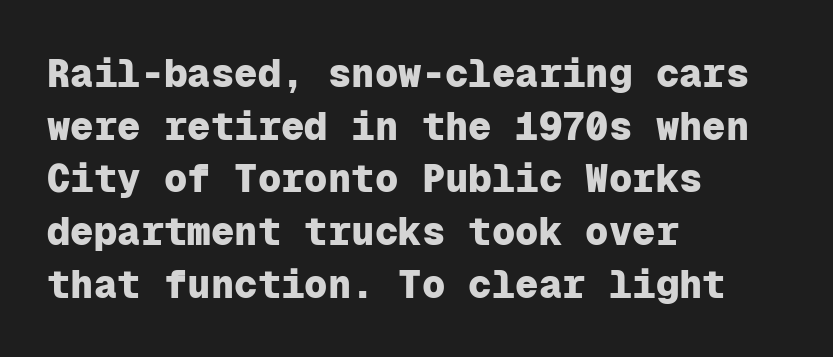
Q: Is the text bold? A: Yes.
Q: Is the text italic (slanted)? A: No, it is upright.
Q: Is the typeface a serif or a sans-serif typeface? A: Sans-serif.
Q: Is the text underlined? A: No.
Q: How is the paragraph aligned? A: Left-aligned.
Q: Is the spacing between letters normal or unusually wide? A: Normal.
Q: Is the spacing between lines tight, normal or loose? A: Normal.
Q: Width (condensed, normal, or wide)? A: Normal.
Q: Stroke contrast? A: Low.
Q: x-height? A: Medium.
Q: Monospaced? A: Yes.
